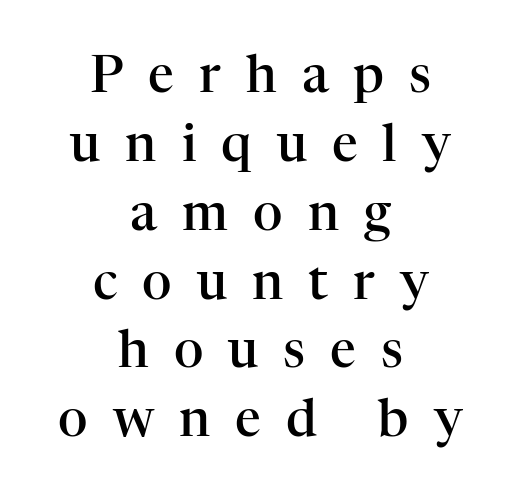
{"serif": "yes", "italic": "no", "bold": "semi", "weight": "semibold", "width": "normal", "stroke_contrast": "high", "x_height": "medium", "monospaced": "no", "underline": "no", "align": "center", "line_spacing": "normal", "line_spacing_ratio": 1.35, "letter_spacing": "wide", "letter_spacing_em": 0.49, "glyph_px": 51}
